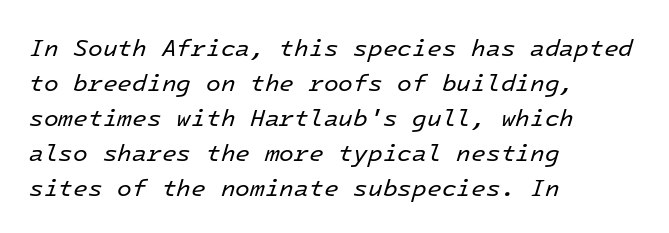
{"italic": "yes", "lean": "right", "slant_degrees": 16, "bold": "no", "underline": "no", "align": "left", "line_spacing": "normal", "line_spacing_ratio": 1.46, "letter_spacing": "normal", "letter_spacing_em": 0.0, "glyph_px": 24}
